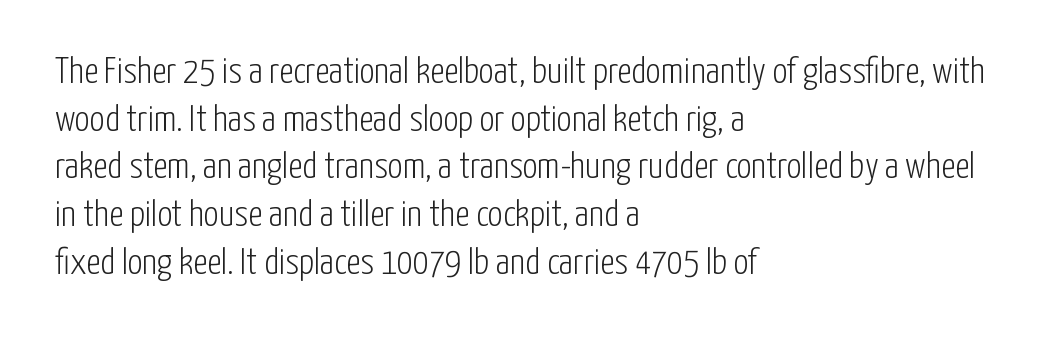
Notice how descenders clear the ascenders below comfortably — that's standard leading. Glyph-to-glyph distance matches everyday printed text. The typography opts for an upright posture over an oblique one. The gap between lines stays unmarked.
